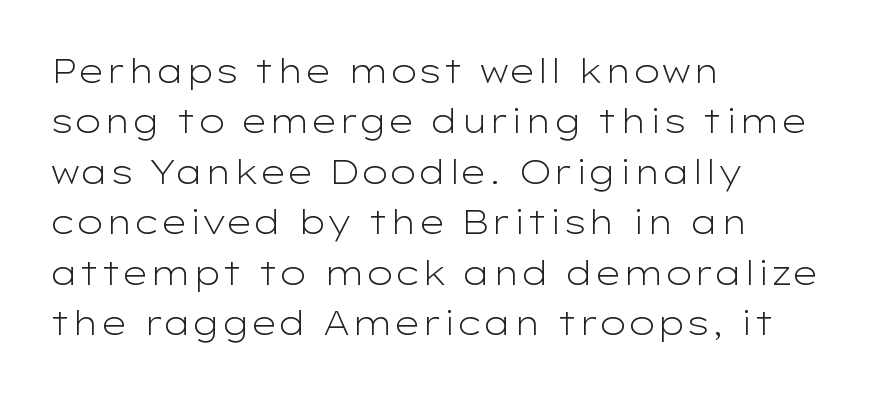
The image shows 33 px light, wide sans-serif type, upright; set left-aligned, normal line spacing (1.53x), normal letter spacing, not underlined; low stroke contrast and a medium x-height.
